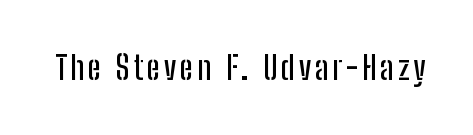
Just letters on the line, the space beneath them empty. The lettering holds an erect, upright posture throughout. A typesetter would call this proportional, since set widths differ per character. Grotesque or geometric, the face here clearly has no serifs.
